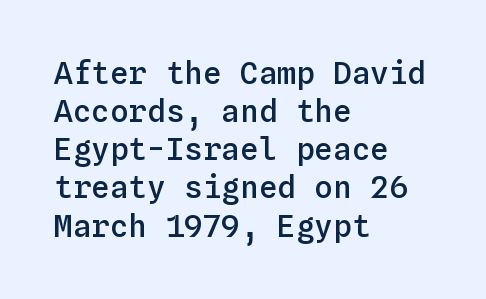
The image shows 31 px semibold type, upright, monospaced; set left-aligned, line spacing 1.23x, normal letter spacing, not underlined; low stroke contrast and a medium x-height.
